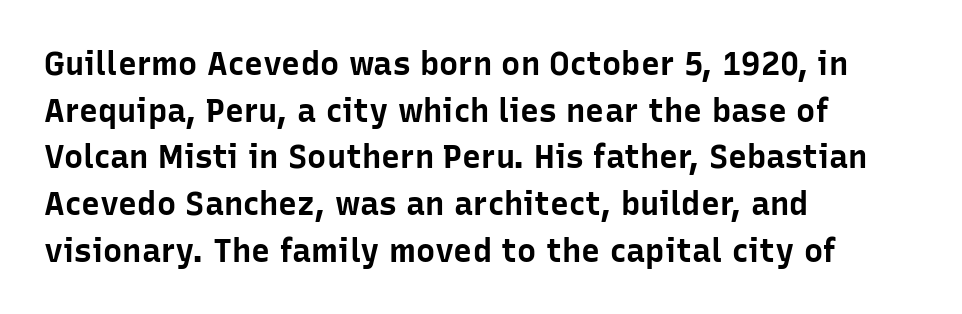
Q: Is the text bold? A: Yes.
Q: Is the text italic (slanted)? A: No, it is upright.
Q: Is the typeface a serif or a sans-serif typeface? A: Sans-serif.
Q: Is the text underlined? A: No.
Q: How is the paragraph aligned? A: Left-aligned.
Q: Is the spacing between letters normal or unusually wide? A: Normal.
Q: Is the spacing between lines tight, normal or loose? A: Normal.
Q: Width (condensed, normal, or wide)? A: Normal.
Q: Stroke contrast? A: Low.
Q: x-height? A: Medium.
Q: Monospaced? A: No.
